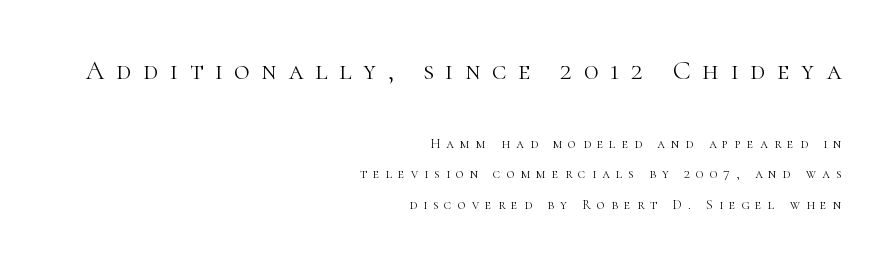
The image shows 27 px text type, upright; set right-aligned, loose line spacing (2.19x), unusually wide letter spacing (+0.43 em), not underlined; the first (top) block is 1.93x larger.
